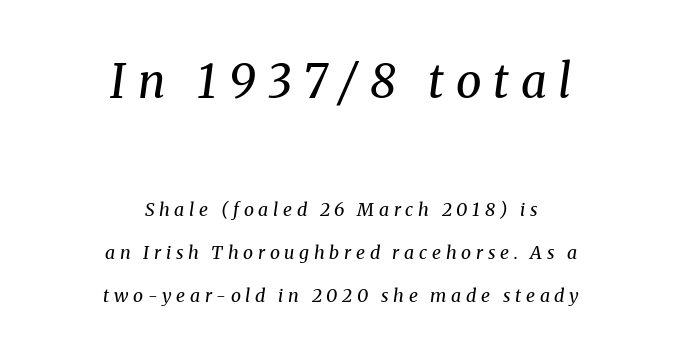
The zone under the glyphs is completely vacant. Proportional: the letters do not fall into vertical columns. Little horizontal feet cap the strokes, marking this as serif type. The font's italic variant was chosen for this text. The initial chunk of copy outweighs the following chunk in type size.
